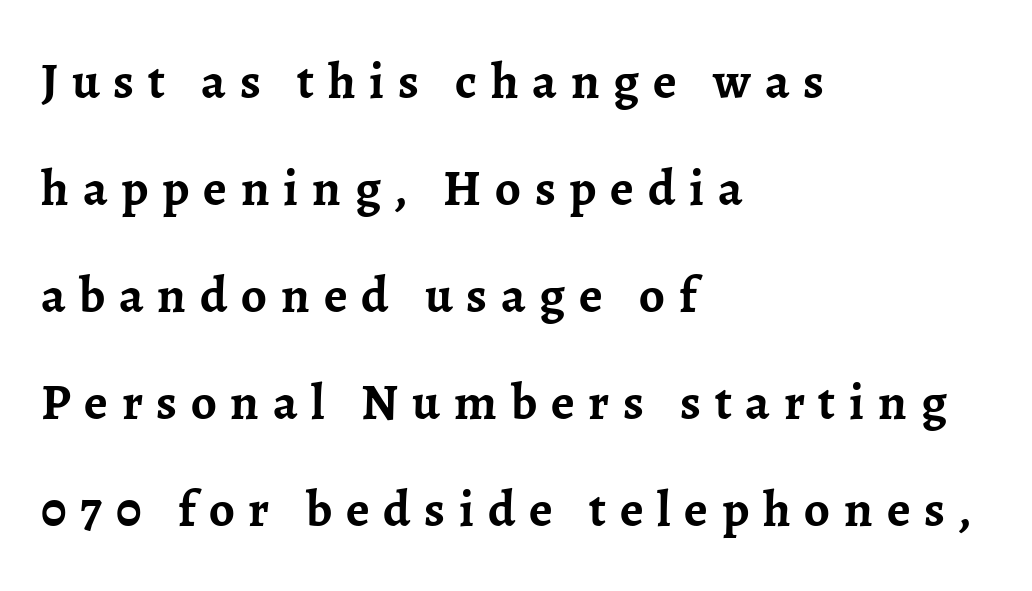
The image shows 51 px semibold serif type, upright; set left-aligned, loose line spacing (2.1x), unusually wide letter spacing (+0.27 em), not underlined; low stroke contrast and a medium x-height.
